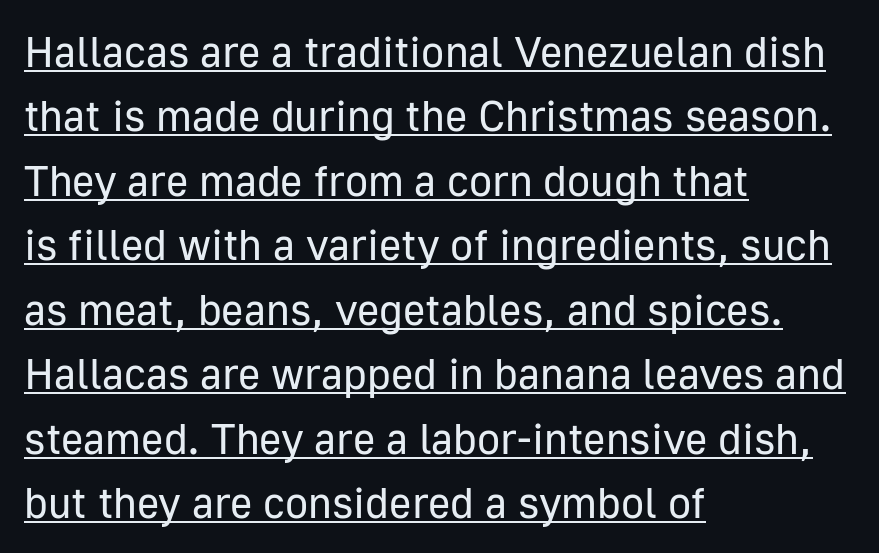
{"serif": "no", "italic": "no", "bold": "no", "weight": "regular", "width": "normal", "stroke_contrast": "low", "x_height": "medium", "monospaced": "no", "underline": "yes", "align": "left", "line_spacing": "normal", "line_spacing_ratio": 1.5, "letter_spacing": "normal", "letter_spacing_em": 0.0, "glyph_px": 43}
